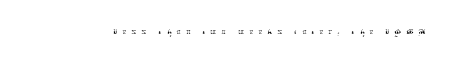
Q: Is the text bold? A: No.
Q: Is the text italic (slanted)? A: No, it is upright.
Q: Is the text underlined? A: No.
Q: Is the spacing between letters normal or unusually wide? A: Unusually wide.
